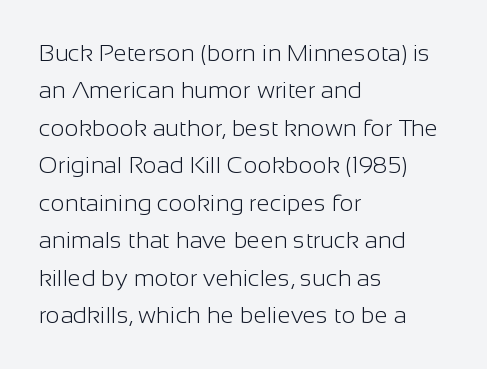
The image shows 24 px text type, upright; set left-aligned, normal line spacing (1.56x), normal letter spacing, not underlined.
